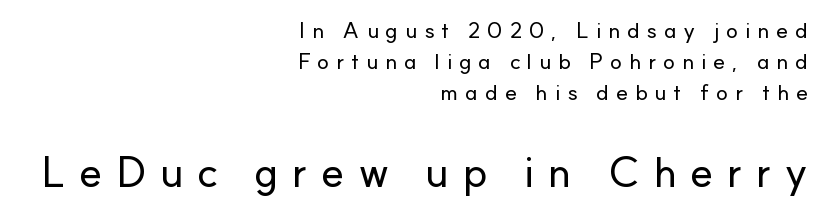
Q: Is the text italic (slanted)? A: No, it is upright.
Q: Is the typeface a serif or a sans-serif typeface? A: Sans-serif.
Q: Is the text underlined? A: No.
Q: How is the paragraph aligned? A: Right-aligned.
Q: Is the spacing between letters normal or unusually wide? A: Unusually wide.
Q: Is the spacing between lines tight, normal or loose? A: Normal.
Q: Which block of text is set in a larger size, the first (top) or the second (bottom)? A: The second (bottom) one.
Q: Width (condensed, normal, or wide)? A: Normal.
Q: Stroke contrast? A: Low.
Q: x-height? A: Small.
Q: Monospaced? A: No.
